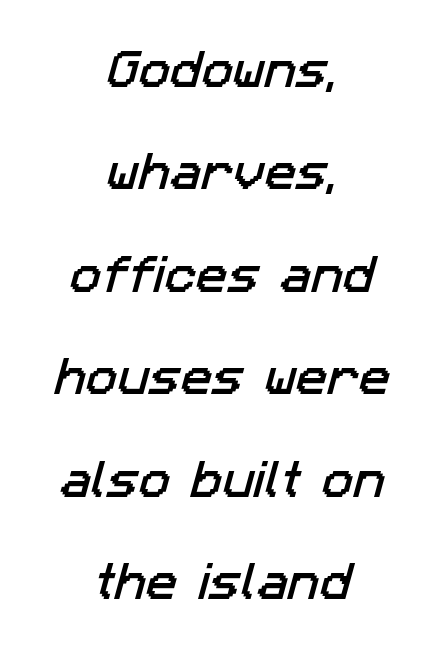
Spacing between characters is what you'd get straight out of the box. A student would call this center alignment; a typographer would say set centered. A typesetter would label this face a sans. Descenders are the only things crossing below the line. Vertical spacing — loose. You could not count columns in this text — the font is proportionally spaced.
